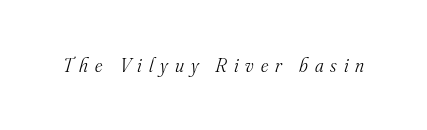
The passage shown leans; its letterforms are oblique. The words here are not underlined. Stems and bowls with no extra thickness — not bold. The passage shown has open, widely tracked lettering throughout.
